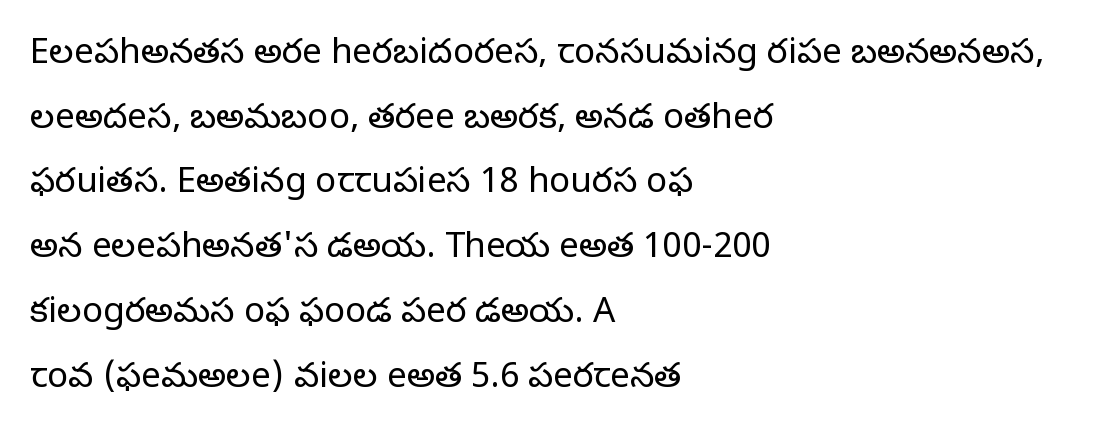
Letterform terminals end in serifs throughout the passage. No chunkiness to these letters — they're not bold. Compared with a centered layout, this one pins lines to the left instead. Spacing verdict: proportional, widths tailored to each character. Check the space under the baseline: it is left empty. This rendering leaves character spacing at its baseline value.
